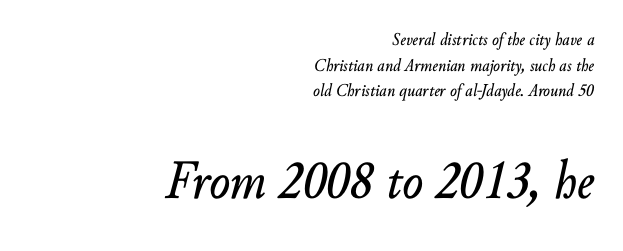
{"italic": "yes", "lean": "right", "slant_degrees": 10, "width": "normal", "stroke_contrast": "low", "x_height": "small", "monospaced": "no", "underline": "no", "align": "right", "line_spacing": "normal", "line_spacing_ratio": 1.43, "letter_spacing": "normal", "letter_spacing_em": 0.0, "larger_block": "second", "size_ratio": 3.06, "glyph_px": 55}
